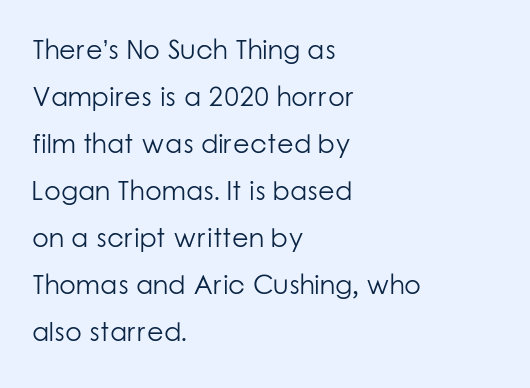
Q: Is the text bold? A: No.
Q: Is the text italic (slanted)? A: No, it is upright.
Q: Is the text underlined? A: No.
Q: How is the paragraph aligned? A: Left-aligned.
Q: Is the spacing between letters normal or unusually wide? A: Normal.
